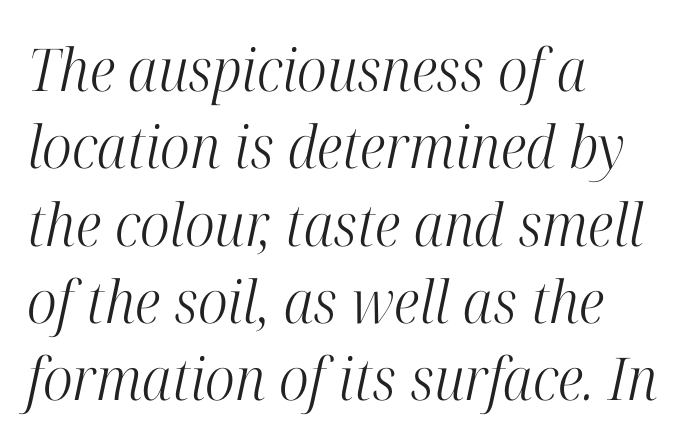
Q: Is the text bold? A: No.
Q: Is the text italic (slanted)? A: Yes, it leans right by about 12 degrees.
Q: Is the typeface a serif or a sans-serif typeface? A: Serif.
Q: Is the text underlined? A: No.
Q: How is the paragraph aligned? A: Left-aligned.
Q: Is the spacing between letters normal or unusually wide? A: Normal.
Q: Is the spacing between lines tight, normal or loose? A: Normal.
Q: Width (condensed, normal, or wide)? A: Condensed.
Q: Stroke contrast? A: High.
Q: x-height? A: Medium.
Q: Monospaced? A: No.
